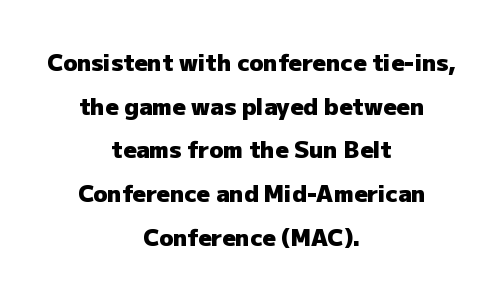
Q: Is the text bold? A: Yes.
Q: Is the text italic (slanted)? A: No, it is upright.
Q: Is the text underlined? A: No.
Q: How is the paragraph aligned? A: Centered.
Q: Is the spacing between letters normal or unusually wide? A: Normal.
Q: Is the spacing between lines tight, normal or loose? A: Loose.
